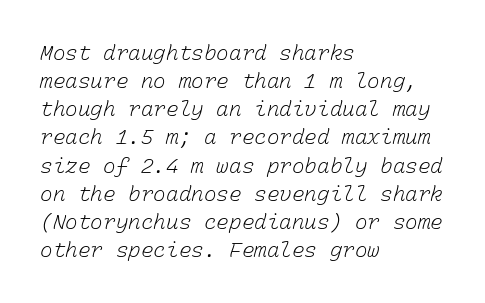
The image shows 21 px text type; set left-aligned, normal line spacing (1.34x), normal letter spacing, not underlined.
